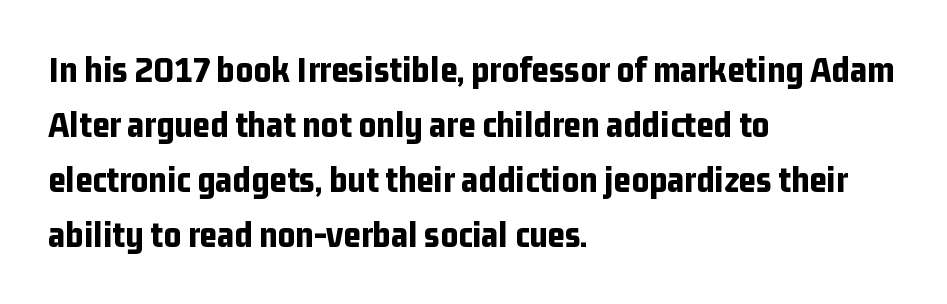
The image shows 38 px bold, condensed sans-serif type, upright; set left-aligned, normal line spacing (1.45x), normal letter spacing, not underlined; low stroke contrast and a medium x-height.
